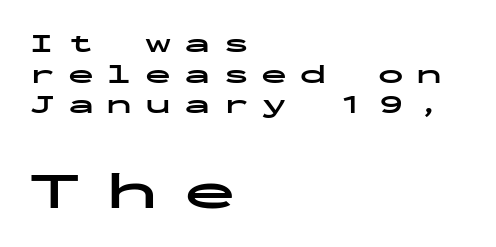
The paragraph has a hard left edge and a soft right edge. Nobody drew a line under any word here. The face used here is a sans, in the tradition of grotesques and geometrics. The letters march in equal steps, a hallmark of fixed-pitch type.
